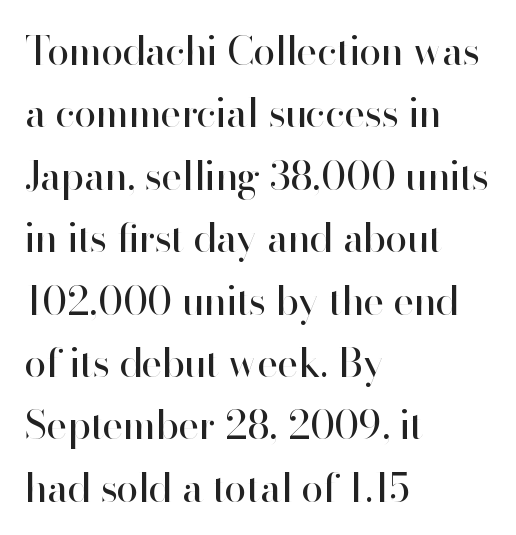
Which margin do the lines hug? The left one — the right edge is uneven. This block has exactly the height ordinary leading produces. Ink coverage per letter is moderate at most. In terms of letterform style, serifs are entirely absent. Note the varied advance widths — an 'i' is clearly narrower than an 'm'. Check the space under the baseline: it is left empty.
